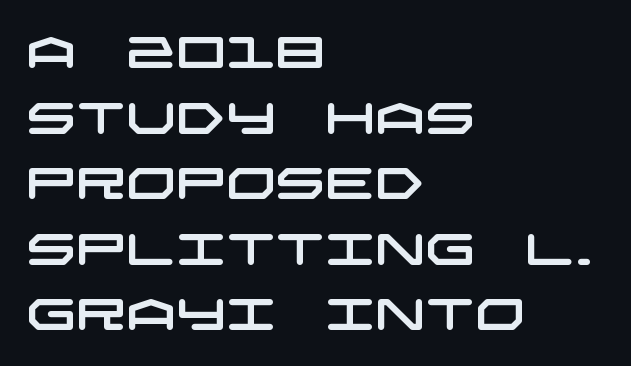
Tracking here is standard; glyphs follow each other at the usual distance. Baseline-to-baseline distance is the conventional proportion of letter height. Check the space under the baseline: it is left empty. The rag falls on the right side of this text block. This is sans-serif lettering, the kind often seen on screens and signage.
